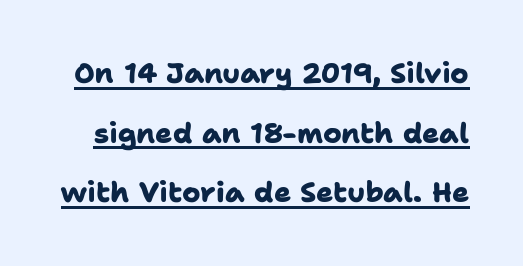
Q: Is the text bold? A: Yes.
Q: Is the typeface a serif or a sans-serif typeface? A: Sans-serif.
Q: Is the text underlined? A: Yes.
Q: Is the spacing between letters normal or unusually wide? A: Normal.
Q: Is the spacing between lines tight, normal or loose? A: Loose.
Q: Width (condensed, normal, or wide)? A: Normal.
Q: Stroke contrast? A: Low.
Q: x-height? A: Medium.
Q: Monospaced? A: No.
